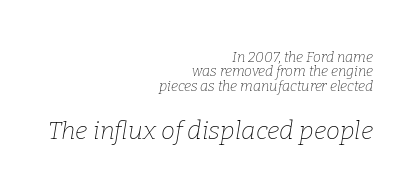
Q: Is the text bold? A: No.
Q: Is the text italic (slanted)? A: Yes, it leans right by about 9 degrees.
Q: Is the text underlined? A: No.
Q: How is the paragraph aligned? A: Right-aligned.
Q: Is the spacing between letters normal or unusually wide? A: Normal.
Q: Is the spacing between lines tight, normal or loose? A: Tight.
Q: Which block of text is set in a larger size, the first (top) or the second (bottom)? A: The second (bottom) one.
